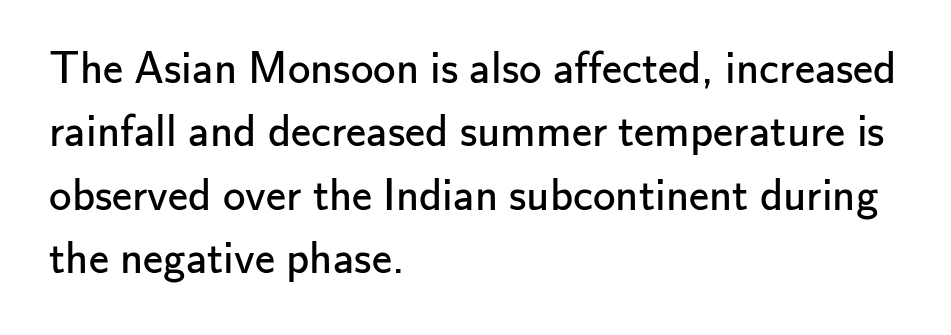
{"serif": "no", "italic": "no", "bold": "no", "weight": "regular", "width": "normal", "stroke_contrast": "low", "x_height": "small", "monospaced": "no", "underline": "no", "align": "left", "line_spacing": "normal", "line_spacing_ratio": 1.41, "letter_spacing": "normal", "letter_spacing_em": 0.0, "glyph_px": 45}
